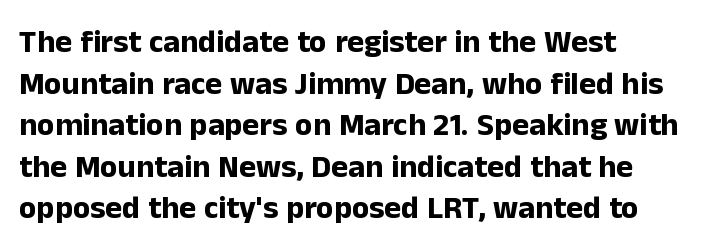
Vertically, the passage feels balanced, rows spaced as you'd expect. Layout note: lines flush left. The face used here is a sans, in the tradition of grotesques and geometrics. What stands out about the letter spacing? Nothing — it is the standard amount.
